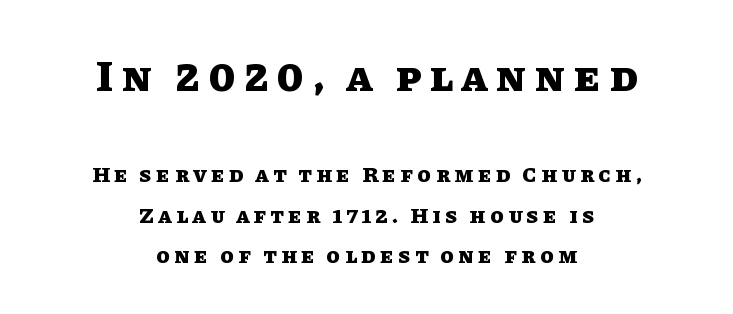
{"italic": "no", "bold": "yes", "weight": "heavy", "width": "normal", "stroke_contrast": "low", "x_height": "large", "monospaced": "no", "underline": "no", "align": "center", "line_spacing_ratio": 1.85, "letter_spacing": "wide", "letter_spacing_em": 0.21, "larger_block": "first", "size_ratio": 1.95, "glyph_px": 43}
